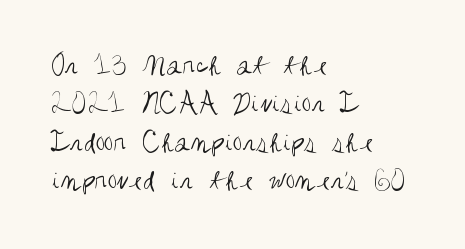
The image shows 30 px regular-weight, condensed sans-serif type; set left-aligned, normal line spacing (1.28x), normal letter spacing, not underlined; medium stroke contrast and a large x-height.
